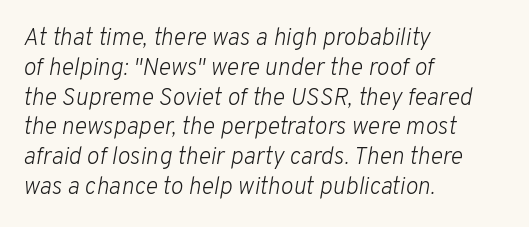
The image shows 24 px text type, italic (leaning right); set left-aligned, line spacing 1.24x, normal letter spacing, not underlined.
